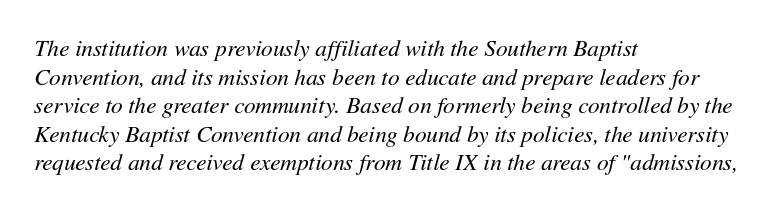
{"italic": "yes", "lean": "right", "slant_degrees": 11, "bold": "no", "underline": "no", "align": "left", "line_spacing_ratio": 1.24, "letter_spacing": "normal", "letter_spacing_em": 0.0, "glyph_px": 23}
